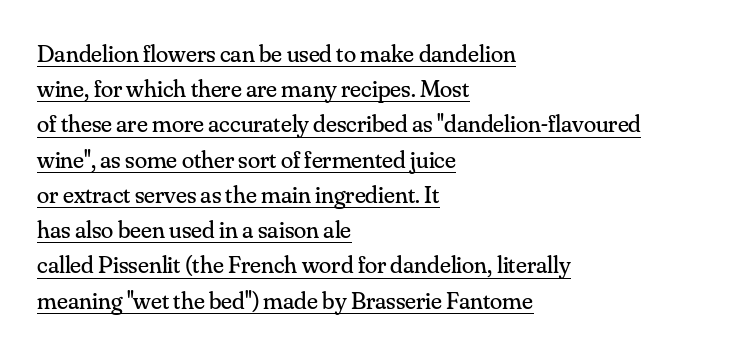
{"italic": "no", "bold": "no", "underline": "yes", "align": "left", "line_spacing": "normal", "line_spacing_ratio": 1.41, "letter_spacing": "normal", "letter_spacing_em": 0.0, "glyph_px": 25}
